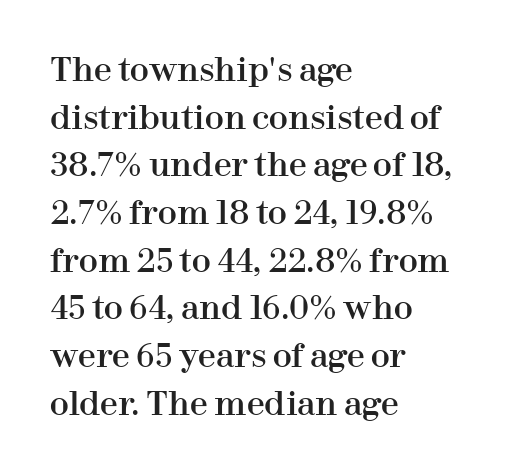
The image shows 32 px serif type, upright; set left-aligned, normal line spacing (1.49x), normal letter spacing, not underlined; high stroke contrast and a medium x-height.
